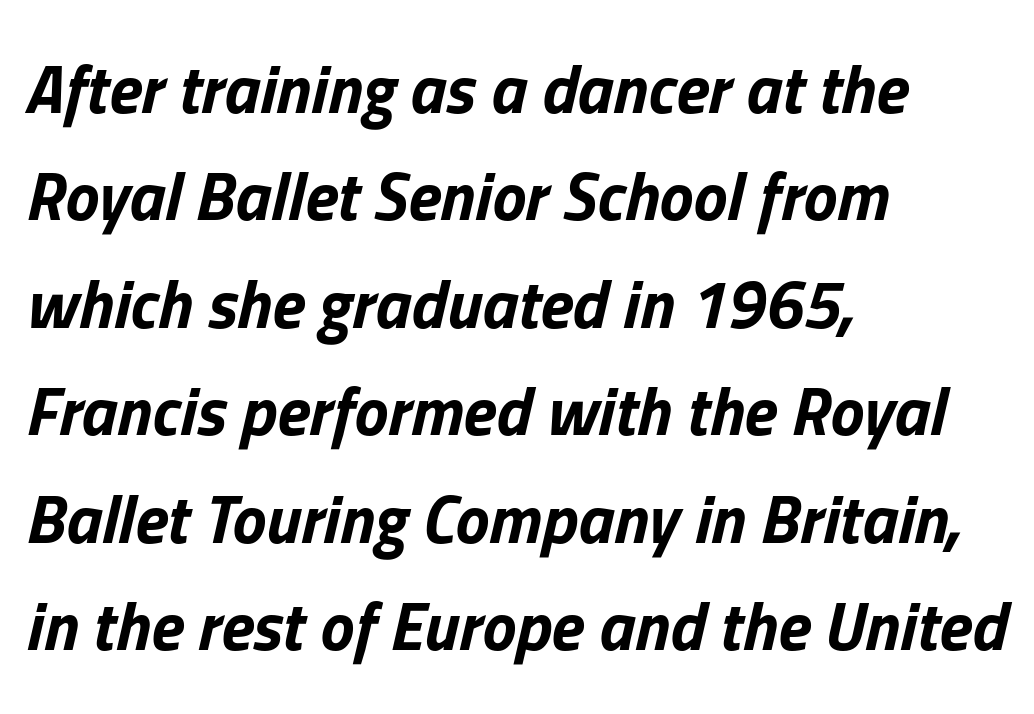
{"italic": "yes", "lean": "right", "slant_degrees": 13, "bold": "yes", "weight": "bold", "width": "normal", "stroke_contrast": "low", "x_height": "medium", "monospaced": "no", "underline": "no", "align": "left", "line_spacing": "normal", "line_spacing_ratio": 1.58, "letter_spacing": "normal", "letter_spacing_em": 0.0, "glyph_px": 68}
